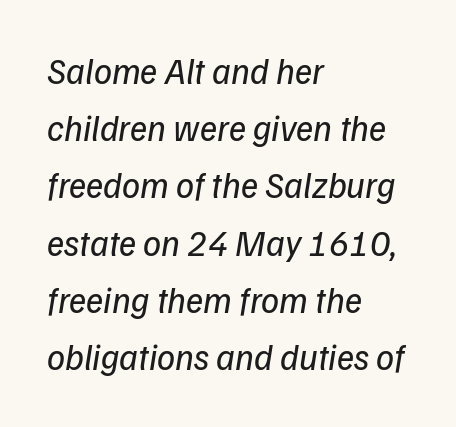
{"italic": "yes", "lean": "right", "slant_degrees": 9, "bold": "no", "weight": "regular", "width": "normal", "stroke_contrast": "low", "x_height": "medium", "monospaced": "no", "underline": "no", "align": "left", "line_spacing": "normal", "line_spacing_ratio": 1.59, "letter_spacing": "normal", "letter_spacing_em": 0.0, "glyph_px": 36}
